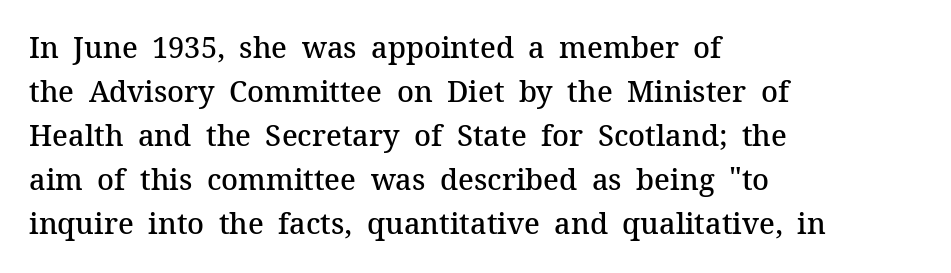
{"serif": "yes", "italic": "no", "bold": "semi", "weight": "semibold", "width": "normal", "stroke_contrast": "medium", "x_height": "medium", "monospaced": "no", "underline": "no", "align": "left", "line_spacing": "normal", "line_spacing_ratio": 1.52, "letter_spacing": "normal", "letter_spacing_em": 0.0, "glyph_px": 29}
